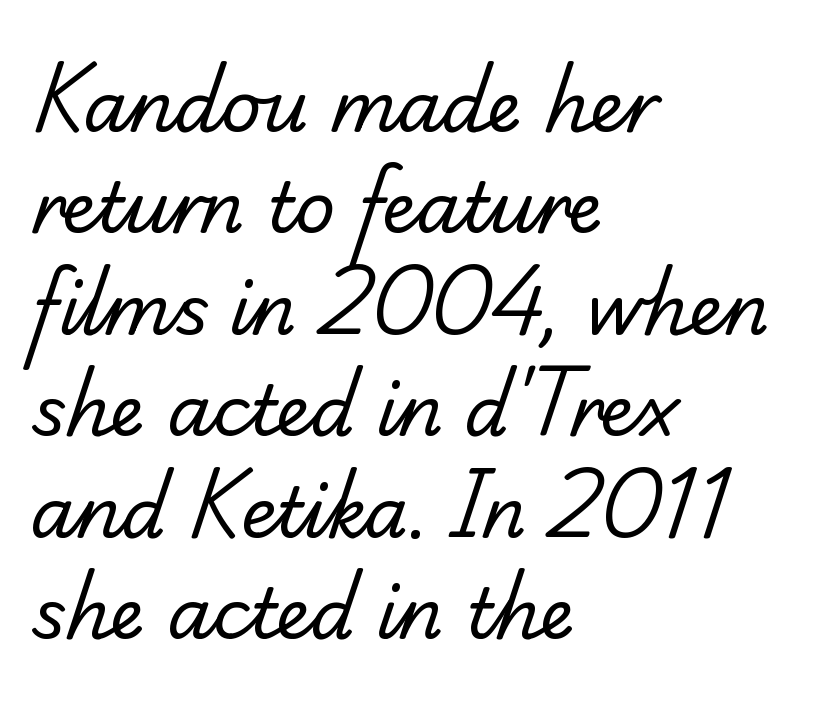
The line texture is even and compact thanks to regular tracking. The typeface chosen for these lines features serifs. The paragraph has a hard left edge and a soft right edge. You could not count columns in this text — the font is proportionally spaced. The block of text has a typical density, with ordinary space between rows. The font sits on the lighter half of the weight spectrum, regular included.
